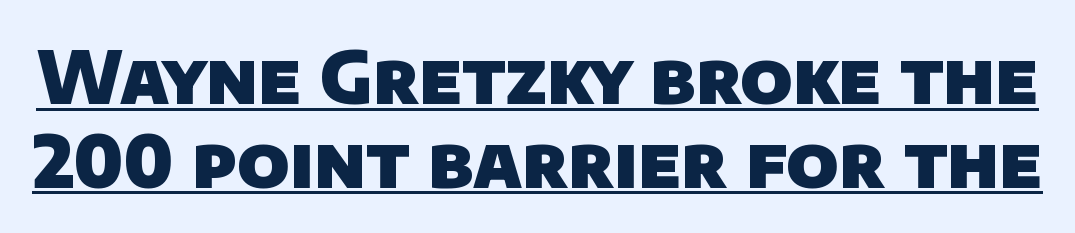
The image shows 72 px heavy sans-serif type; set line spacing 1.16x, normal letter spacing, underlined; low stroke contrast and a large x-height.
